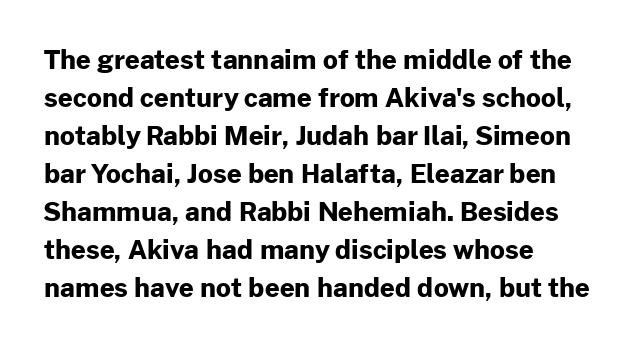
{"italic": "no", "bold": "yes", "underline": "no", "align": "left", "line_spacing": "normal", "line_spacing_ratio": 1.46, "letter_spacing": "normal", "letter_spacing_em": 0.0, "glyph_px": 26}
